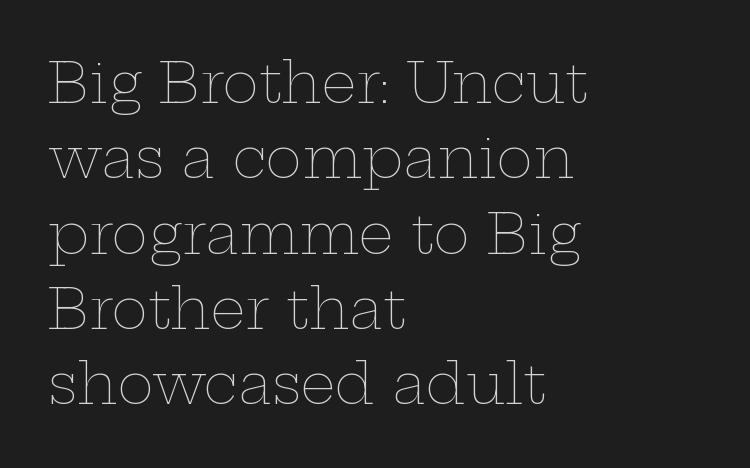
{"italic": "no", "bold": "no", "weight": "thin", "width": "wide", "stroke_contrast": "low", "x_height": "medium", "monospaced": "no", "underline": "no", "align": "left", "line_spacing": "normal", "line_spacing_ratio": 1.37, "letter_spacing": "normal", "letter_spacing_em": 0.0, "glyph_px": 55}
